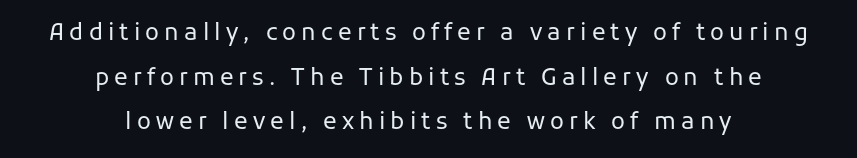
{"italic": "no", "bold": "no", "underline": "no", "align": "center", "line_spacing": "loose", "line_spacing_ratio": 1.94, "letter_spacing": "wide", "letter_spacing_em": 0.22, "glyph_px": 23}
